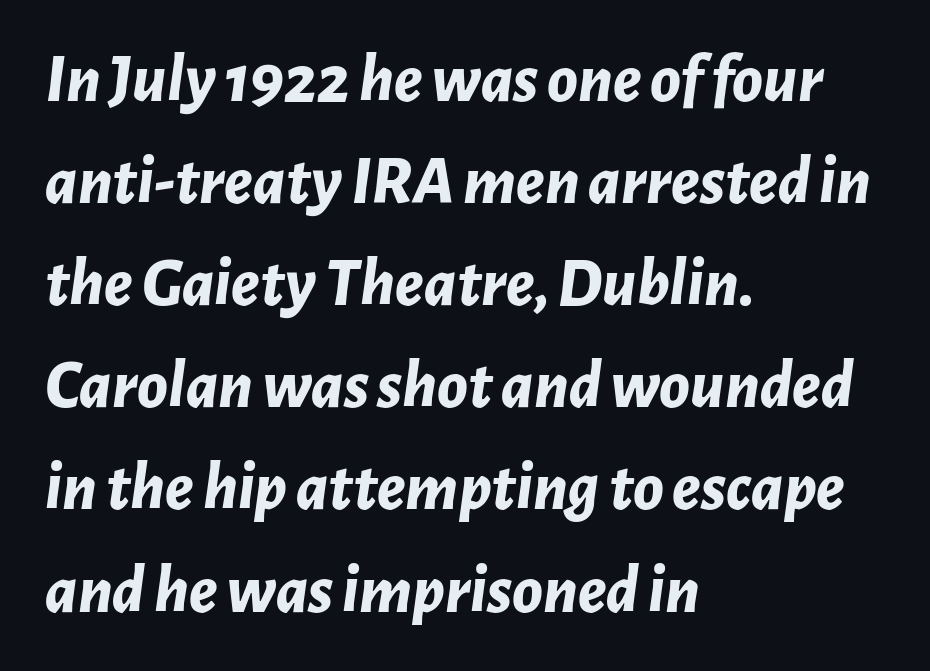
These lines were composed using italics. Do the characters align in a grid? No, the font is proportional. Teacher's note: observe the even left margin — that is flush-left alignment. The space beneath each line is pristine and unruled. Observe the ordinary spacing: letters are neighbours, not strangers.
